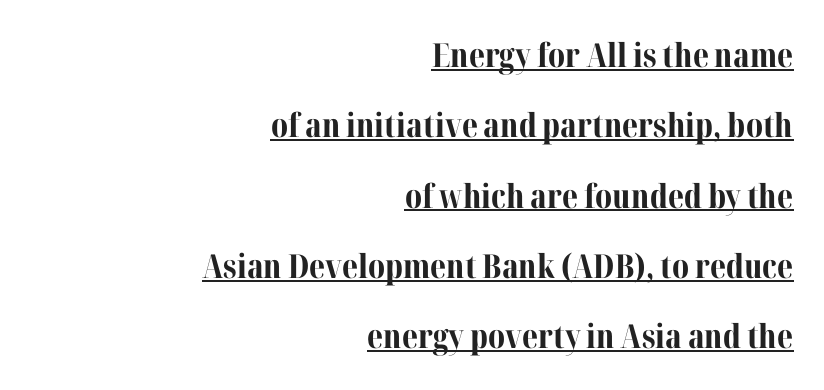
The designer went with a serif here, giving each stem small feet. Tracking value appears to be zero — textbook default spacing. Leftover space on each line is placed entirely before the opening word. If you measured baseline to baseline, you'd find a long distance.
